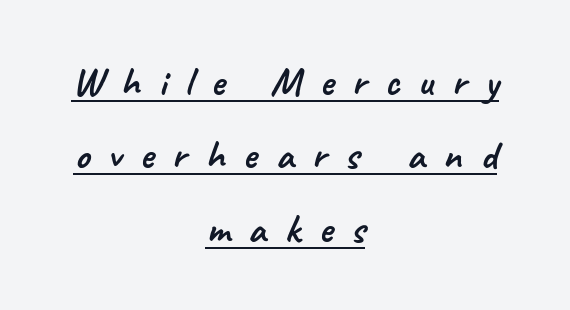
Q: Is the typeface a serif or a sans-serif typeface? A: Sans-serif.
Q: Is the text underlined? A: Yes.
Q: How is the paragraph aligned? A: Centered.
Q: Is the spacing between letters normal or unusually wide? A: Unusually wide.
Q: Width (condensed, normal, or wide)? A: Normal.
Q: Stroke contrast? A: Low.
Q: x-height? A: Small.
Q: Monospaced? A: No.
